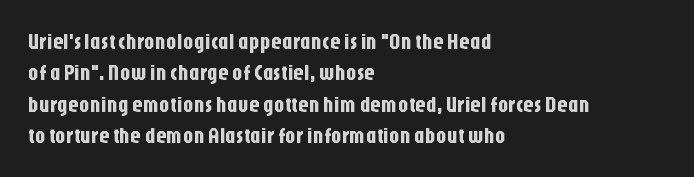
{"italic": "no", "underline": "no", "align": "left", "line_spacing": "normal", "line_spacing_ratio": 1.49, "letter_spacing": "normal", "letter_spacing_em": 0.0, "glyph_px": 21}
